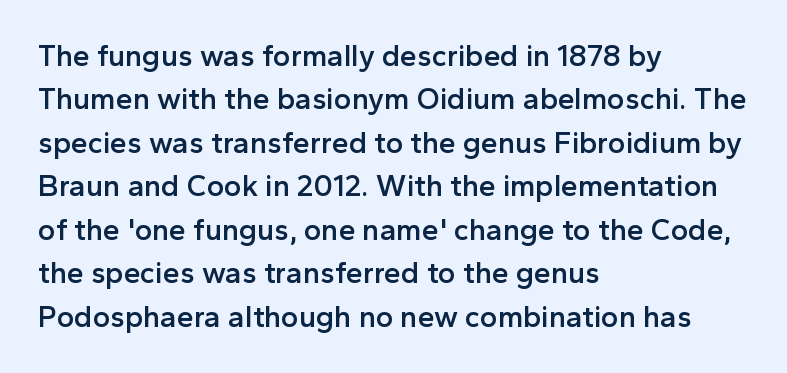
{"serif": "no", "italic": "no", "bold": "semi", "weight": "semibold", "width": "normal", "x_height": "medium", "monospaced": "no", "underline": "no", "align": "left", "line_spacing": "normal", "line_spacing_ratio": 1.45, "letter_spacing": "normal", "letter_spacing_em": 0.0, "glyph_px": 30}
